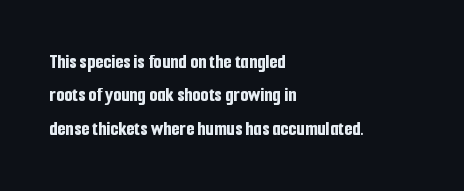
The lines sit at an ordinary, default distance from one another. Bare-footed words on every line. The rendering uses a bold face; every stroke is thick and dark. Posture: upright roman.
